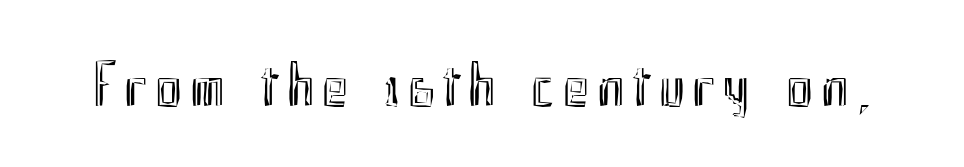
Q: Is the text italic (slanted)? A: No, it is upright.
Q: Is the text underlined? A: No.
Q: Width (condensed, normal, or wide)? A: Condensed.
Q: x-height? A: Small.
Q: Monospaced? A: No.
